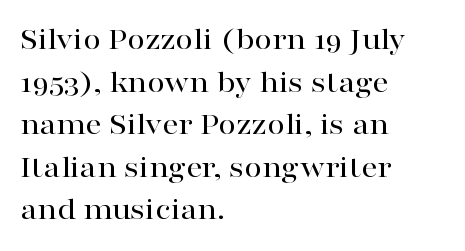
Q: Is the text italic (slanted)? A: No, it is upright.
Q: Is the typeface a serif or a sans-serif typeface? A: Serif.
Q: Is the text underlined? A: No.
Q: How is the paragraph aligned? A: Left-aligned.
Q: Is the spacing between letters normal or unusually wide? A: Normal.
Q: Is the spacing between lines tight, normal or loose? A: Normal.
Q: Width (condensed, normal, or wide)? A: Wide.
Q: Stroke contrast? A: High.
Q: x-height? A: Medium.
Q: Monospaced? A: No.
